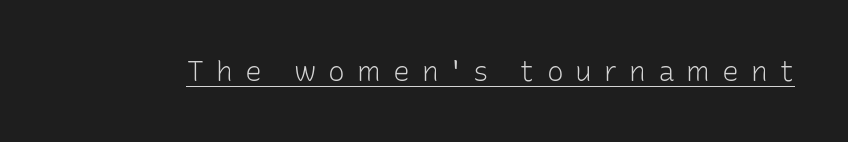
Q: Is the text bold? A: No.
Q: Is the text italic (slanted)? A: No, it is upright.
Q: Is the typeface a serif or a sans-serif typeface? A: Sans-serif.
Q: Is the text underlined? A: Yes.
Q: Is the spacing between letters normal or unusually wide? A: Unusually wide.
Q: Width (condensed, normal, or wide)? A: Normal.
Q: Stroke contrast? A: Low.
Q: x-height? A: Medium.
Q: Monospaced? A: No.
